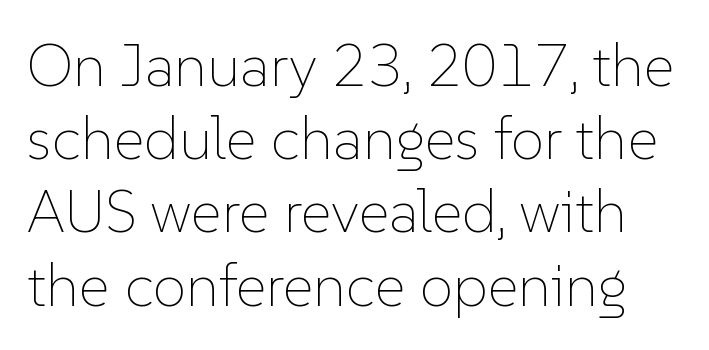
Note the varied advance widths — an 'i' is clearly narrower than an 'm'. The zone under the glyphs is completely vacant. The typography opts for an upright posture over an oblique one. Heaviness? Minimal to ordinary, like unemphasized prose.
